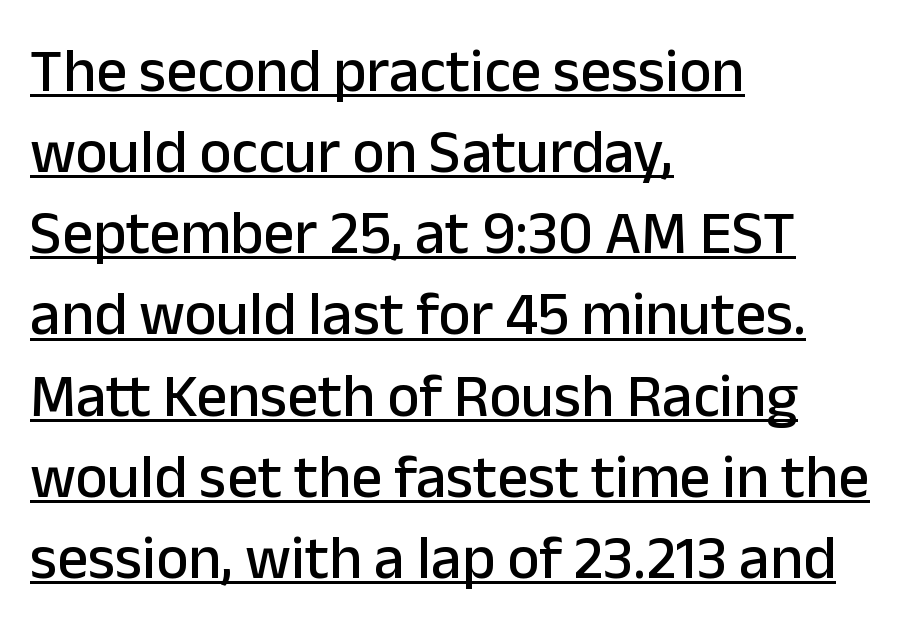
Q: Is the text italic (slanted)? A: No, it is upright.
Q: Is the typeface a serif or a sans-serif typeface? A: Sans-serif.
Q: Is the text underlined? A: Yes.
Q: How is the paragraph aligned? A: Left-aligned.
Q: Is the spacing between letters normal or unusually wide? A: Normal.
Q: Is the spacing between lines tight, normal or loose? A: Normal.
Q: Width (condensed, normal, or wide)? A: Normal.
Q: Stroke contrast? A: Low.
Q: x-height? A: Medium.
Q: Monospaced? A: No.
